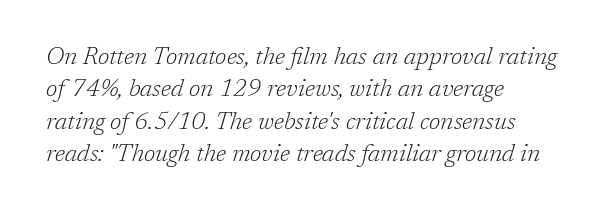
{"italic": "yes", "lean": "right", "slant_degrees": 17, "bold": "no", "underline": "no", "align": "left", "line_spacing": "normal", "line_spacing_ratio": 1.35, "letter_spacing": "normal", "letter_spacing_em": 0.0, "glyph_px": 24}
